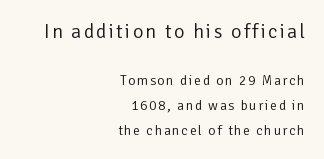
The rendering anchors every line to the right-hand side. Words float on clear page, feet unadorned. Large over small — that's the arrangement of the two blocks here. Characters remain perfectly vertical along every line.
